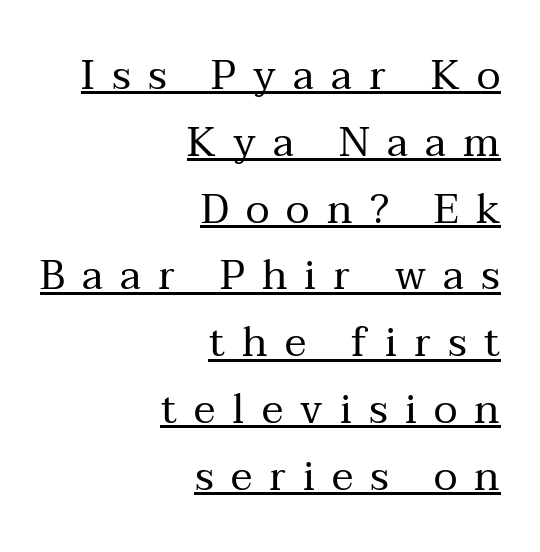
The image shows 41 px regular-weight serif type, upright; set right-aligned, normal line spacing (1.63x), unusually wide letter spacing (+0.42 em), underlined; medium stroke contrast and a medium x-height.
